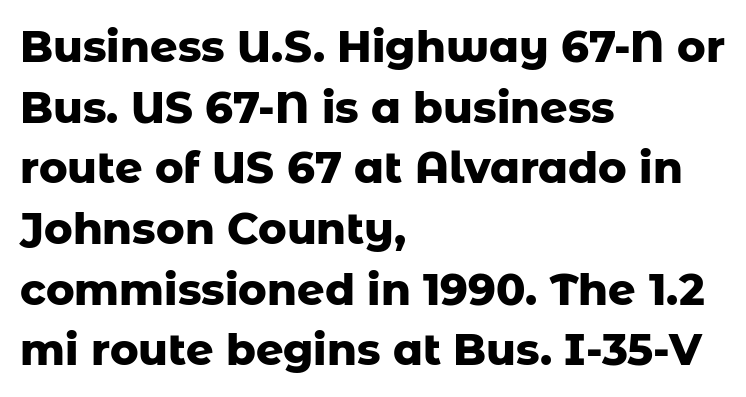
The image shows 43 px heavy sans-serif type, upright; set left-aligned, normal line spacing (1.41x), normal letter spacing, not underlined; low stroke contrast and a medium x-height.
